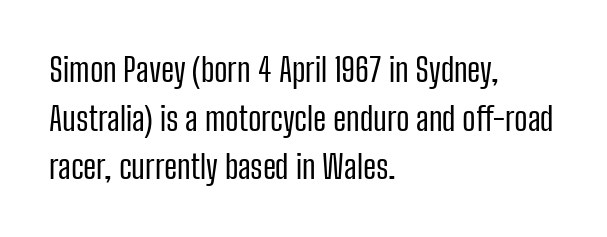
The image shows 33 px regular-weight, condensed sans-serif type, upright; set left-aligned, normal line spacing (1.47x), normal letter spacing, not underlined; low stroke contrast and a medium x-height.
